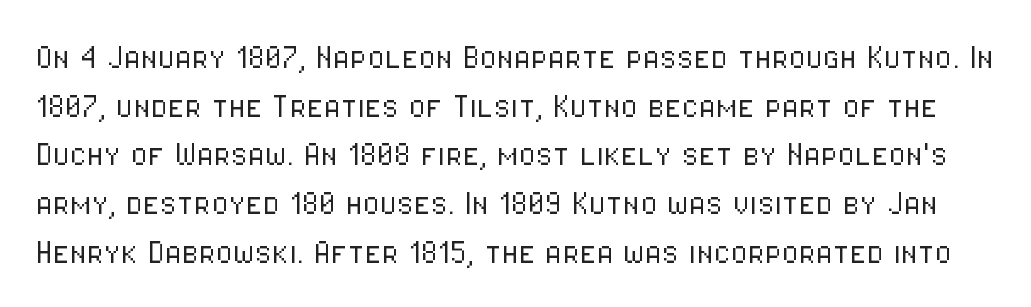
The image shows 39 px light, condensed sans-serif type, upright; set normal line spacing (1.25x), normal letter spacing, not underlined; low stroke contrast and a medium x-height.
